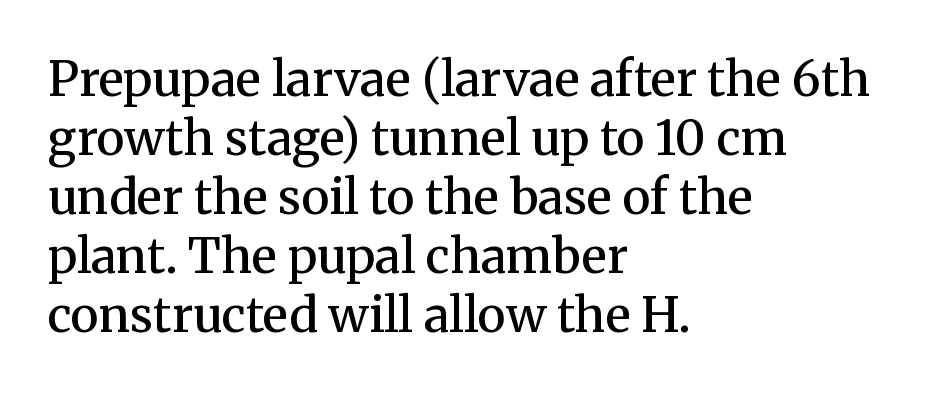
The image shows 48 px semibold serif type, upright; set left-aligned, line spacing 1.23x, normal letter spacing, not underlined; medium stroke contrast and a medium x-height.
